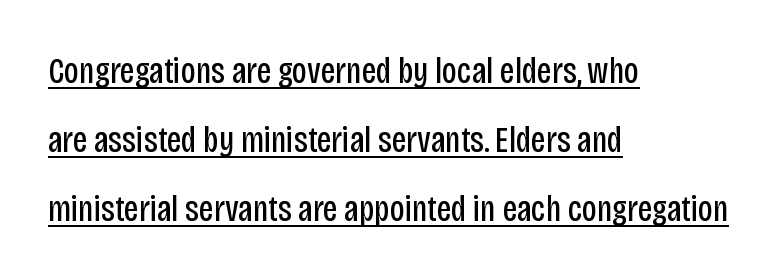
Q: Is the text bold? A: No.
Q: Is the text italic (slanted)? A: No, it is upright.
Q: Is the typeface a serif or a sans-serif typeface? A: Sans-serif.
Q: Is the text underlined? A: Yes.
Q: How is the paragraph aligned? A: Left-aligned.
Q: Is the spacing between letters normal or unusually wide? A: Normal.
Q: Width (condensed, normal, or wide)? A: Condensed.
Q: Stroke contrast? A: Low.
Q: x-height? A: Large.
Q: Monospaced? A: No.
